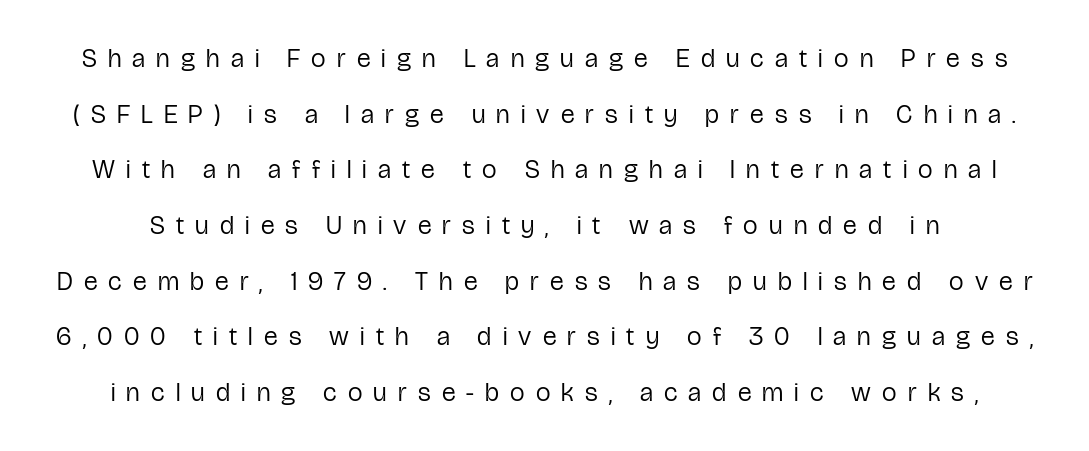
{"italic": "no", "bold": "no", "underline": "no", "line_spacing": "loose", "line_spacing_ratio": 2.14, "letter_spacing": "wide", "letter_spacing_em": 0.43, "glyph_px": 26}
